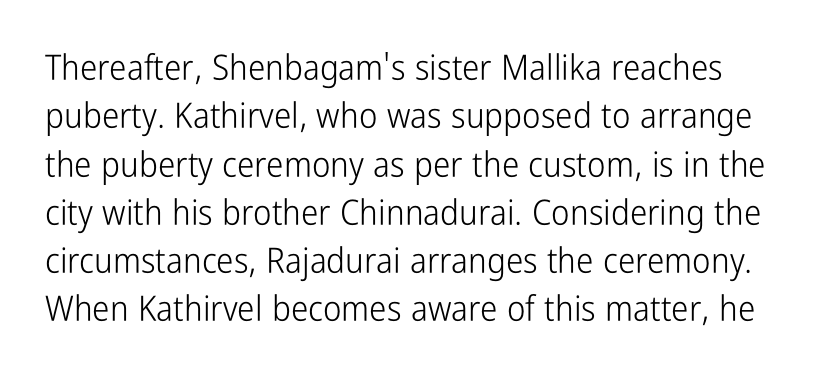
Q: Is the text bold? A: No.
Q: Is the text italic (slanted)? A: No, it is upright.
Q: Is the typeface a serif or a sans-serif typeface? A: Sans-serif.
Q: Is the text underlined? A: No.
Q: Is the spacing between letters normal or unusually wide? A: Normal.
Q: Is the spacing between lines tight, normal or loose? A: Normal.
Q: Width (condensed, normal, or wide)? A: Condensed.
Q: Stroke contrast? A: Low.
Q: x-height? A: Medium.
Q: Monospaced? A: No.
